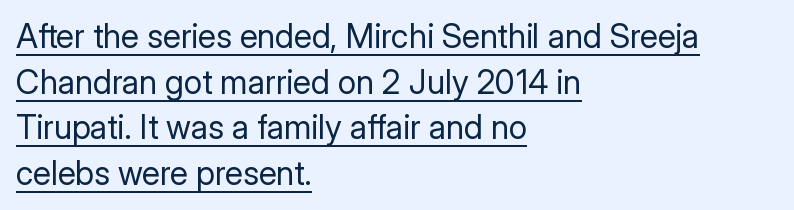
Proportional: the letters do not fall into vertical columns. These glyphs show unthickened strokes, regular width or finer. Letter spacing: default. A classic flush-left, rag-right setting is used for this passage.
